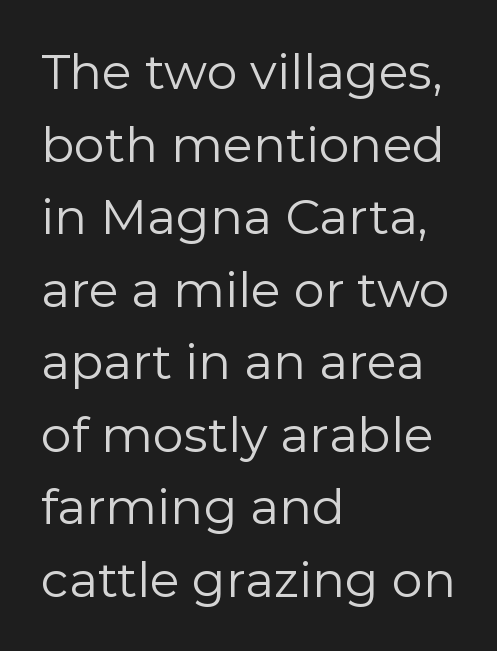
Q: Is the text bold? A: No.
Q: Is the text italic (slanted)? A: No, it is upright.
Q: Is the typeface a serif or a sans-serif typeface? A: Sans-serif.
Q: Is the text underlined? A: No.
Q: How is the paragraph aligned? A: Left-aligned.
Q: Is the spacing between letters normal or unusually wide? A: Normal.
Q: Is the spacing between lines tight, normal or loose? A: Normal.
Q: Width (condensed, normal, or wide)? A: Normal.
Q: x-height? A: Medium.
Q: Monospaced? A: No.
